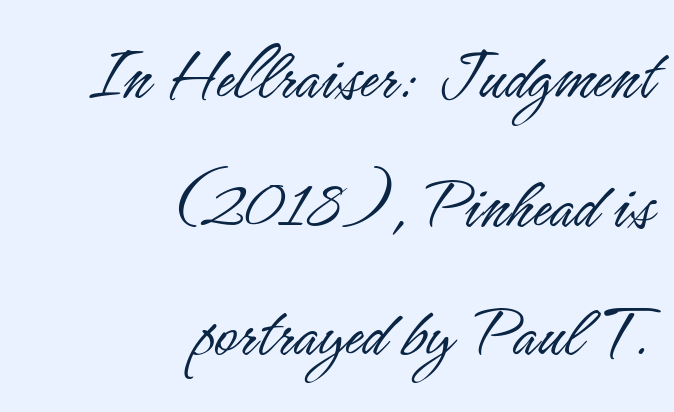
The image shows 77 px light, condensed sans-serif type; set right-aligned, normal line spacing (1.67x), normal letter spacing, not underlined; low stroke contrast and a small x-height.
